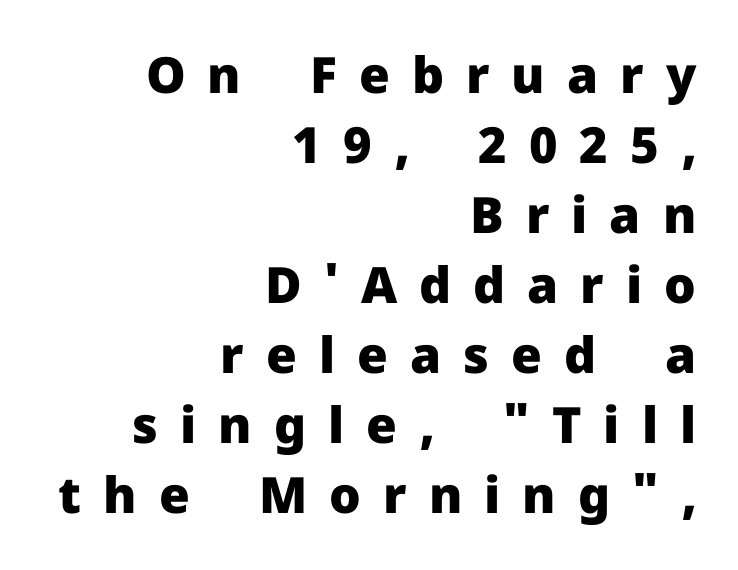
Bold? Absolutely — the strokes are thick and heavy. Regarding leading, the lines here are spaced in the standard way. Nope, no serifs anywhere on these letters. Spacing between characters has been opened up far beyond the box default.
